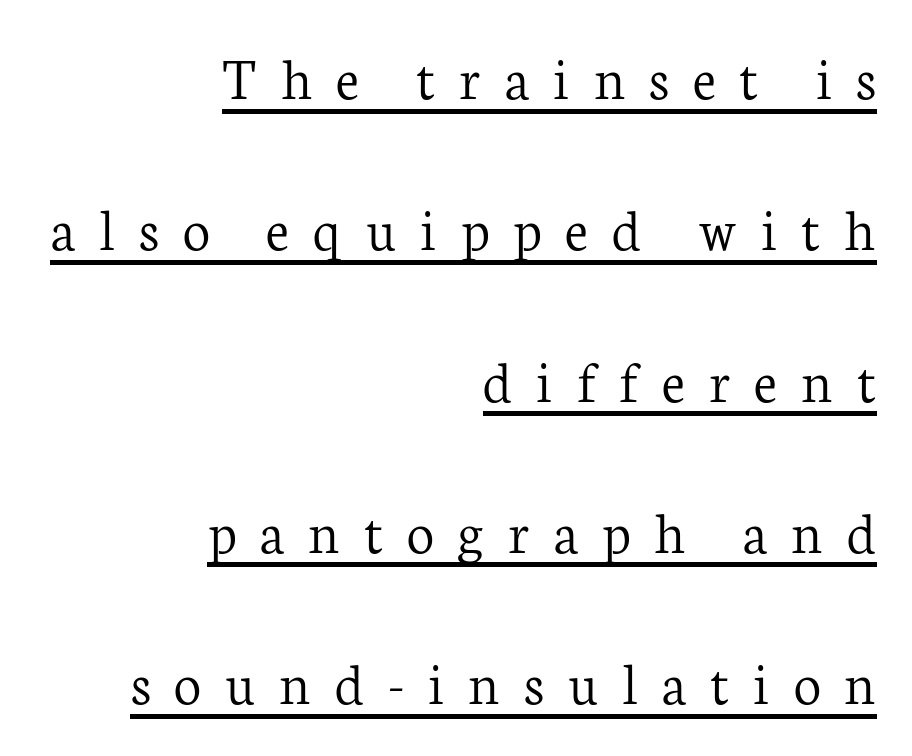
Q: Is the text bold? A: No.
Q: Is the text italic (slanted)? A: No, it is upright.
Q: Is the typeface a serif or a sans-serif typeface? A: Serif.
Q: Is the text underlined? A: Yes.
Q: How is the paragraph aligned? A: Right-aligned.
Q: Is the spacing between letters normal or unusually wide? A: Unusually wide.
Q: Is the spacing between lines tight, normal or loose? A: Loose.
Q: Width (condensed, normal, or wide)? A: Normal.
Q: Stroke contrast? A: Low.
Q: x-height? A: Medium.
Q: Monospaced? A: No.
